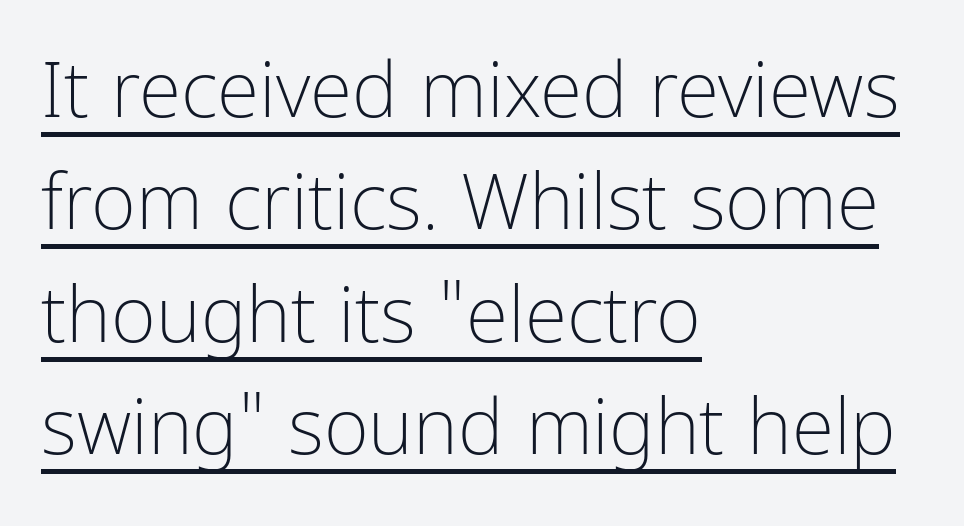
The paragraph has a hard left edge and a soft right edge. Stroke mass is kept to a normal reading level or below. This is the regular roman posture of the typeface. The face used here is proportionally spaced, like ordinary book or web type. Check the space under the baseline: a stroke is drawn there. How are the letters spaced? Ordinarily, with no added tracking.
